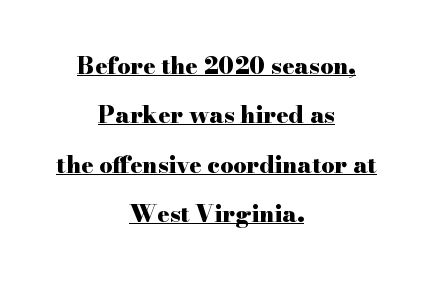
{"italic": "no", "bold": "yes", "underline": "yes", "align": "center", "line_spacing": "loose", "line_spacing_ratio": 2.15, "letter_spacing": "normal", "letter_spacing_em": 0.0, "glyph_px": 23}
